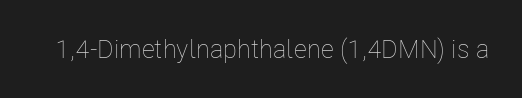
A roman cut, with each character standing at attention. Decoration check: the copy has no underline. The gaps between neighbouring characters are ordinary and unremarkable. Bold? No — there's no thickening of the strokes.
